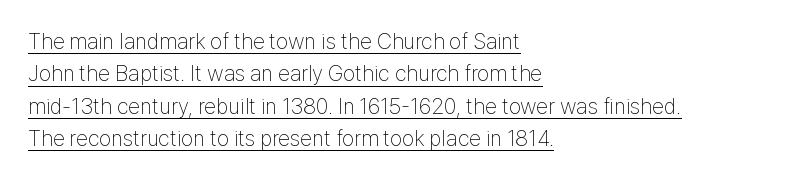
Q: Is the text bold? A: No.
Q: Is the text italic (slanted)? A: No, it is upright.
Q: Is the text underlined? A: Yes.
Q: How is the paragraph aligned? A: Left-aligned.
Q: Is the spacing between letters normal or unusually wide? A: Normal.
Q: Is the spacing between lines tight, normal or loose? A: Normal.
